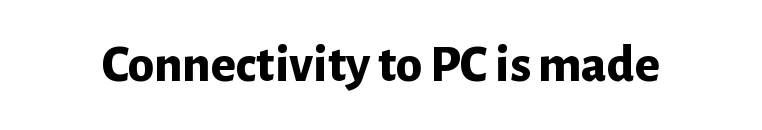
The image shows 53 px bold sans-serif type, upright; set normal letter spacing, not underlined; low stroke contrast and a medium x-height.
